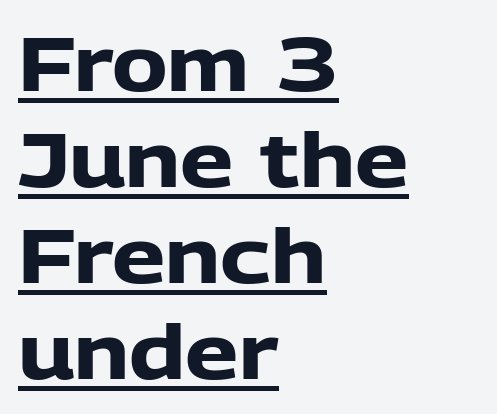
The image shows 75 px heavy sans-serif type, upright; set left-aligned, normal line spacing (1.28x), normal letter spacing, underlined; low stroke contrast and a medium x-height.
